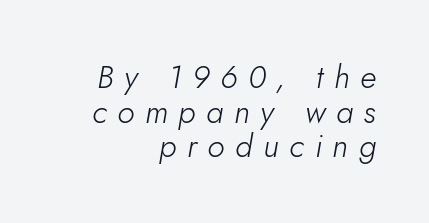
Spacing verdict: proportional, widths tailored to each character. Stems and bowls with no extra thickness — not bold. Caption: multi-line text, flush right, ragged left. Leading is clearly below the norm, producing a dense column. The letters are slanted; this is an italic face.
